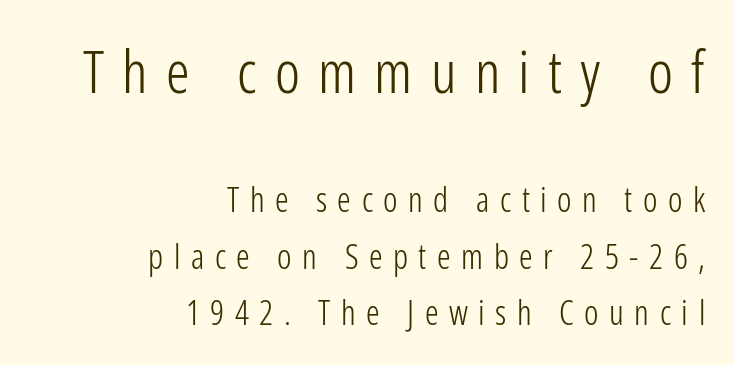
This sample uses a sans-serif face. Interline gaps are of average width in this sample. The letters stand straight up with perfectly vertical stems. These two chunks differ in scale, with the top chunk taking the larger measure. Has an underline been added? It has not.
